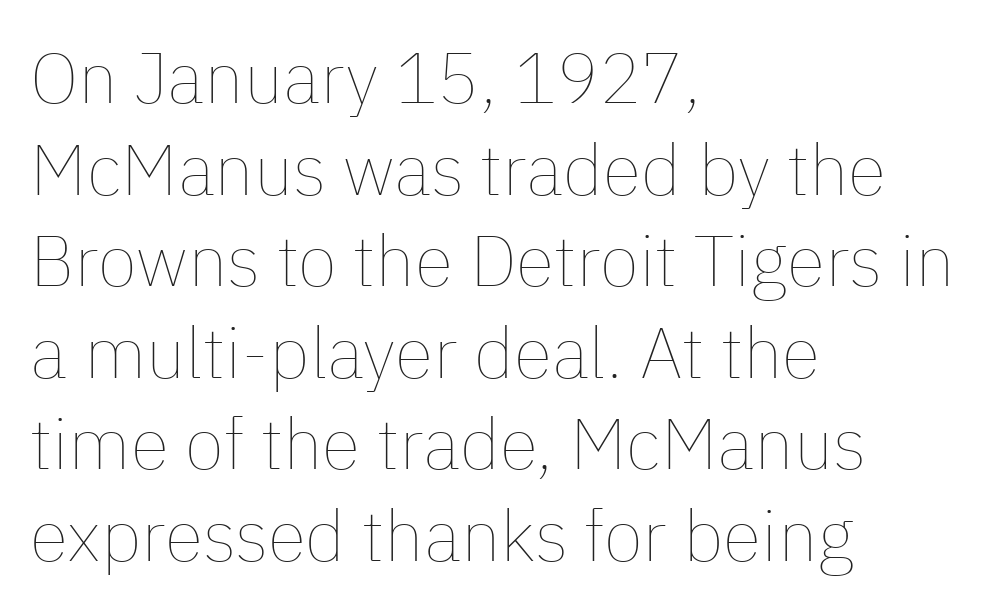
Notice how descenders clear the ascenders below comfortably — that's standard leading. The area under the type is left untouched. Heft: none added — not bold. The ragged edge is on the right, which tells us the setting is flush left. Each letter keeps its own natural width here, so spacing adapts to shape. In terms of letterspacing, this is plain default setting.
